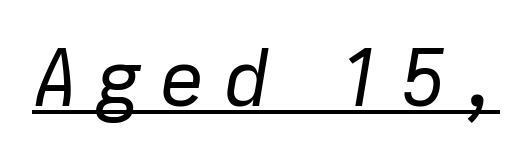
Q: Is the text bold? A: No.
Q: Is the text italic (slanted)? A: Yes, it leans right by about 9 degrees.
Q: Is the text underlined? A: Yes.
Q: Is the spacing between letters normal or unusually wide? A: Unusually wide.
Q: Width (condensed, normal, or wide)? A: Normal.
Q: Stroke contrast? A: Low.
Q: x-height? A: Medium.
Q: Monospaced? A: No.
